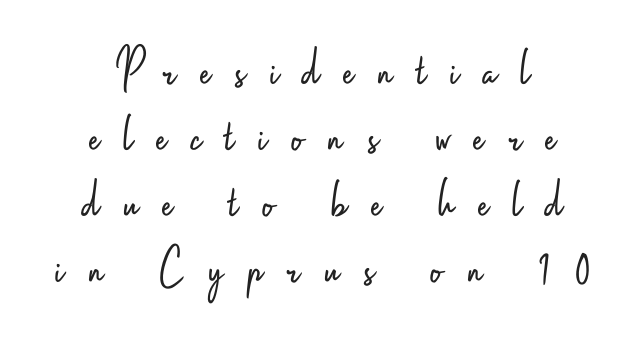
Q: Is the text bold? A: No.
Q: Is the text italic (slanted)? A: Yes.
Q: Is the typeface a serif or a sans-serif typeface? A: Sans-serif.
Q: Is the text underlined? A: No.
Q: How is the paragraph aligned? A: Centered.
Q: Is the spacing between letters normal or unusually wide? A: Unusually wide.
Q: Width (condensed, normal, or wide)? A: Condensed.
Q: Stroke contrast? A: Low.
Q: x-height? A: Small.
Q: Monospaced? A: No.
